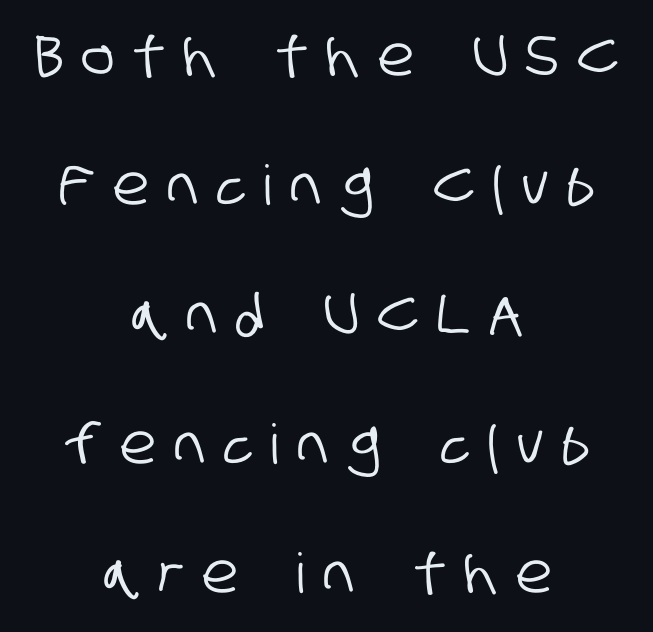
The image shows 55 px condensed sans-serif type; set centered, loose line spacing (2.35x), unusually wide letter spacing (+0.34 em), not underlined; low stroke contrast and a large x-height.
